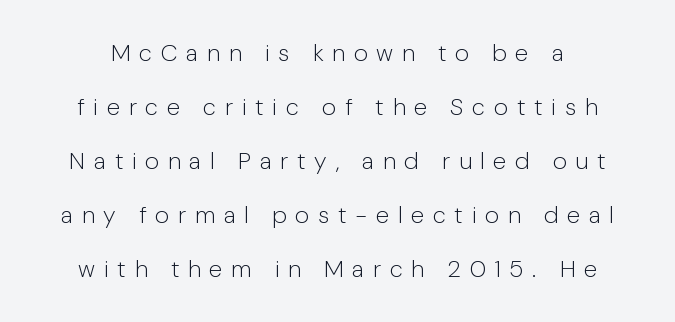
A bare baseline throughout the passage. This sample uses an upright cut, with every glyph sitting square on the baseline. The weight tops out at a normal text grade. Horizontal bands of white between lines are thick stripes. Display-style spreading of the glyphs; the letterfit is very open.
